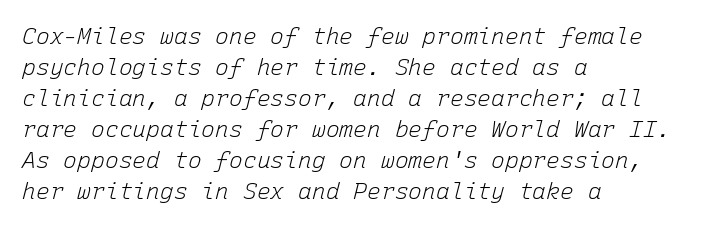
Q: Is the text bold? A: No.
Q: Is the text italic (slanted)? A: Yes, it leans right by about 15 degrees.
Q: Is the text underlined? A: No.
Q: How is the paragraph aligned? A: Left-aligned.
Q: Is the spacing between letters normal or unusually wide? A: Normal.
Q: Is the spacing between lines tight, normal or loose? A: Normal.
